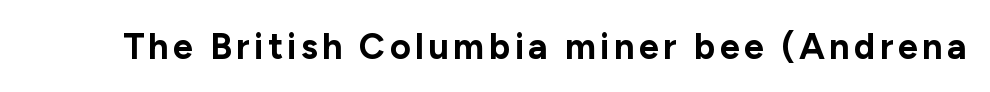
The image shows 36 px bold sans-serif type, upright; set not underlined; low stroke contrast and a medium x-height.
